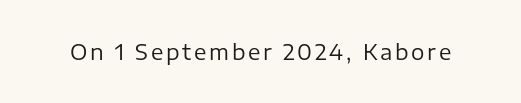
The image shows 21 px text type, upright; set not underlined.
